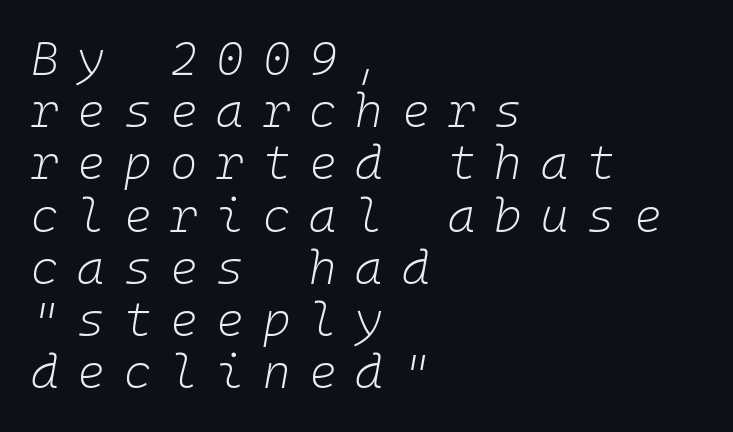
Q: Is the text bold? A: No.
Q: Is the text italic (slanted)? A: Yes, it leans right by about 10 degrees.
Q: Is the text underlined? A: No.
Q: How is the paragraph aligned? A: Left-aligned.
Q: Is the spacing between letters normal or unusually wide? A: Unusually wide.
Q: Is the spacing between lines tight, normal or loose? A: Tight.
Q: Width (condensed, normal, or wide)? A: Normal.
Q: Stroke contrast? A: Low.
Q: x-height? A: Medium.
Q: Monospaced? A: Yes.
